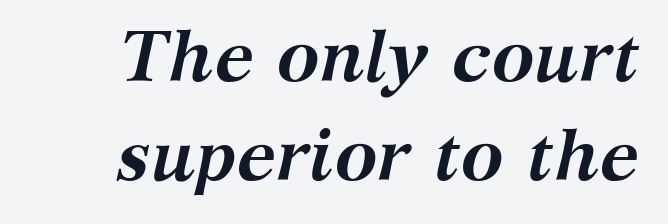
Q: Is the text bold? A: Yes.
Q: Is the text italic (slanted)? A: Yes, it leans right by about 12 degrees.
Q: Is the typeface a serif or a sans-serif typeface? A: Serif.
Q: Is the text underlined? A: No.
Q: Is the spacing between letters normal or unusually wide? A: Normal.
Q: Is the spacing between lines tight, normal or loose? A: Normal.
Q: Width (condensed, normal, or wide)? A: Normal.
Q: Stroke contrast? A: Medium.
Q: x-height? A: Medium.
Q: Monospaced? A: No.
